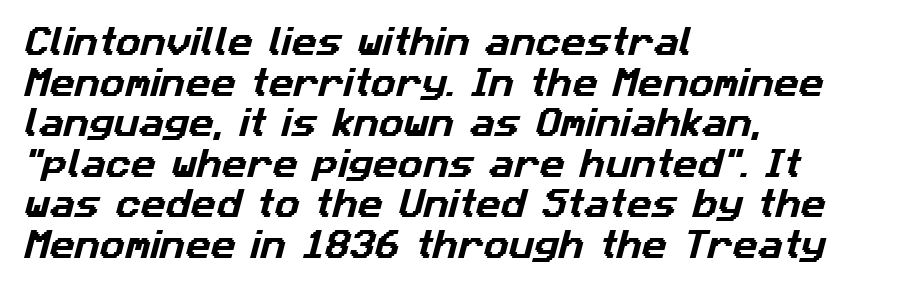
Q: Is the typeface a serif or a sans-serif typeface? A: Sans-serif.
Q: Is the text underlined? A: No.
Q: How is the paragraph aligned? A: Left-aligned.
Q: Is the spacing between letters normal or unusually wide? A: Normal.
Q: Is the spacing between lines tight, normal or loose? A: Normal.
Q: Width (condensed, normal, or wide)? A: Normal.
Q: Stroke contrast? A: Low.
Q: x-height? A: Medium.
Q: Monospaced? A: No.
